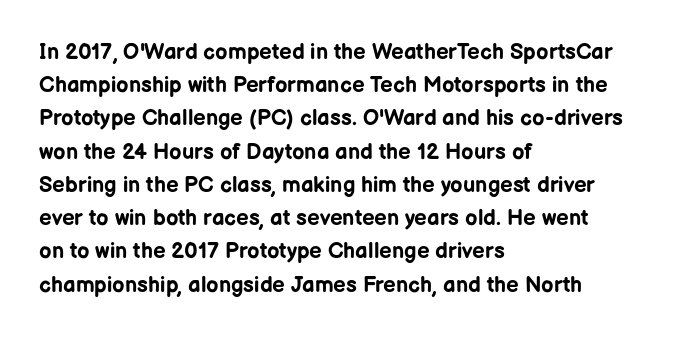
Q: Is the text bold? A: Yes.
Q: Is the text italic (slanted)? A: No, it is upright.
Q: Is the text underlined? A: No.
Q: How is the paragraph aligned? A: Left-aligned.
Q: Is the spacing between letters normal or unusually wide? A: Normal.
Q: Is the spacing between lines tight, normal or loose? A: Normal.
